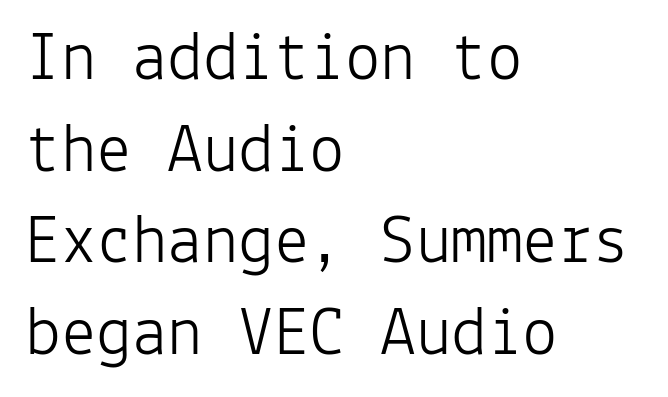
The image shows 71 px light sans-serif type, upright, monospaced; set left-aligned, normal line spacing (1.29x), normal letter spacing, not underlined; low stroke contrast and a medium x-height.
